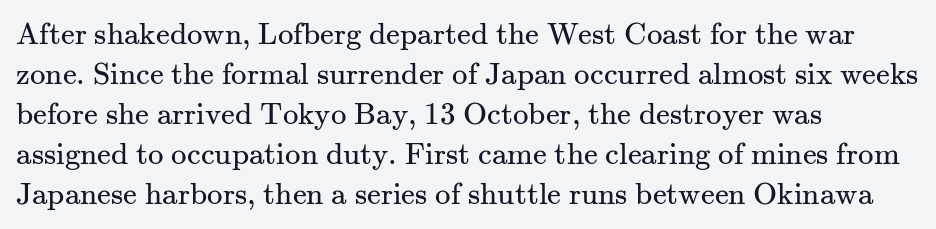
{"serif": "yes", "italic": "no", "bold": "no", "weight": "regular", "width": "normal", "stroke_contrast": "medium", "x_height": "small", "monospaced": "no", "underline": "no", "align": "left", "line_spacing": "normal", "line_spacing_ratio": 1.29, "letter_spacing": "normal", "letter_spacing_em": 0.0, "glyph_px": 31}
